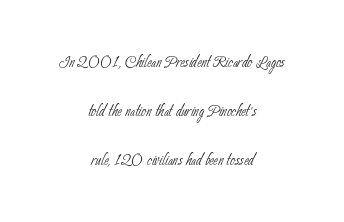
Q: Is the text bold? A: No.
Q: Is the text underlined? A: No.
Q: How is the paragraph aligned? A: Centered.
Q: Is the spacing between letters normal or unusually wide? A: Normal.
Q: Is the spacing between lines tight, normal or loose? A: Loose.
